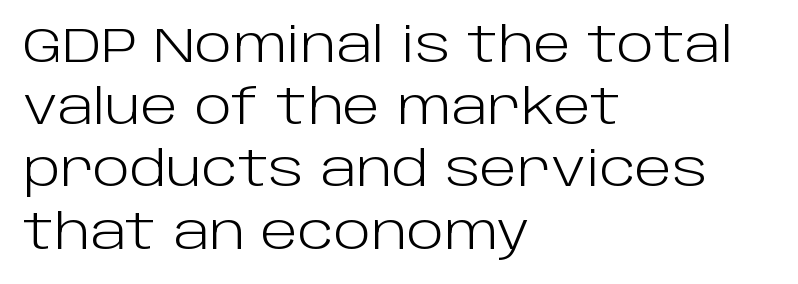
{"serif": "no", "italic": "no", "bold": "no", "weight": "light", "width": "normal", "stroke_contrast": "low", "x_height": "large", "monospaced": "no", "underline": "no", "align": "left", "line_spacing": "normal", "line_spacing_ratio": 1.27, "letter_spacing": "normal", "letter_spacing_em": 0.0, "glyph_px": 49}
